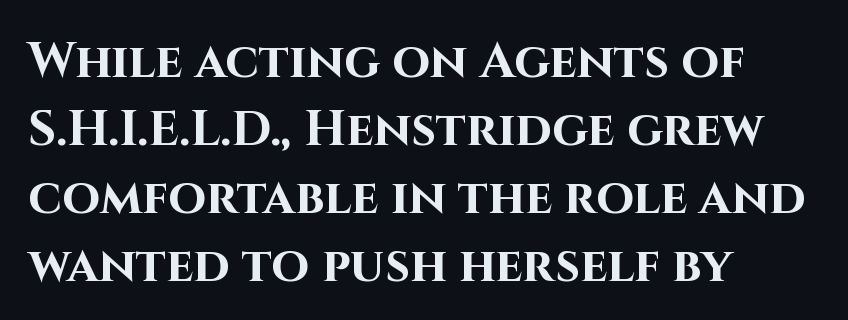
{"serif": "no", "italic": "no", "bold": "yes", "weight": "bold", "width": "normal", "stroke_contrast": "high", "x_height": "large", "monospaced": "no", "underline": "no", "align": "left", "line_spacing": "normal", "line_spacing_ratio": 1.39, "letter_spacing": "normal", "letter_spacing_em": 0.0, "glyph_px": 49}
